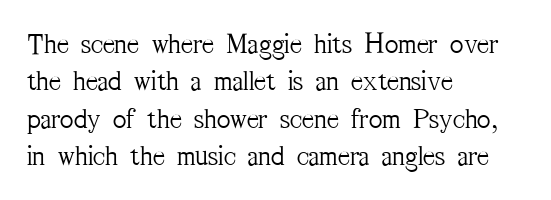
{"serif": "yes", "italic": "no", "bold": "no", "weight": "light", "width": "condensed", "stroke_contrast": "medium", "x_height": "medium", "monospaced": "no", "underline": "no", "align": "left", "line_spacing": "normal", "line_spacing_ratio": 1.29, "letter_spacing": "normal", "letter_spacing_em": 0.0, "glyph_px": 29}
